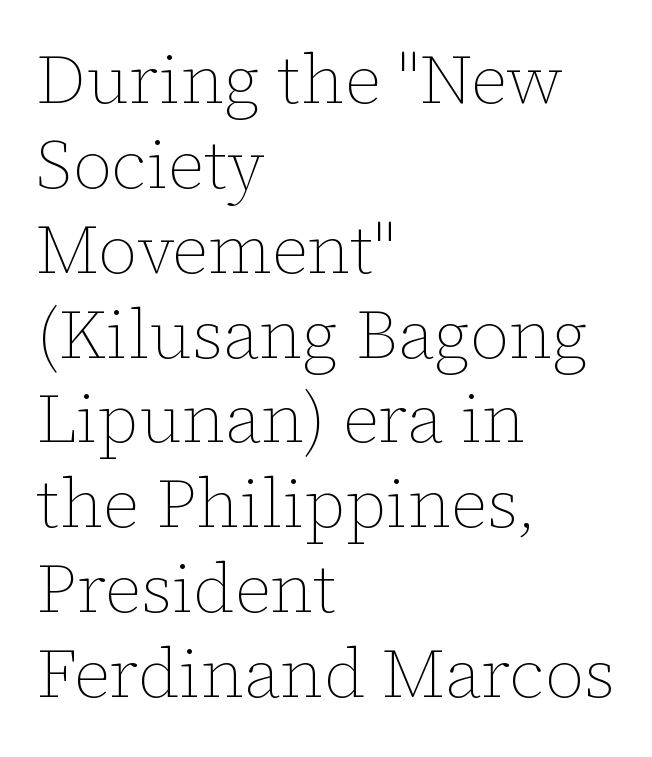
{"italic": "no", "bold": "no", "weight": "thin", "width": "normal", "stroke_contrast": "low", "x_height": "medium", "monospaced": "no", "underline": "no", "align": "left", "line_spacing_ratio": 1.23, "letter_spacing": "normal", "letter_spacing_em": 0.0, "glyph_px": 69}
